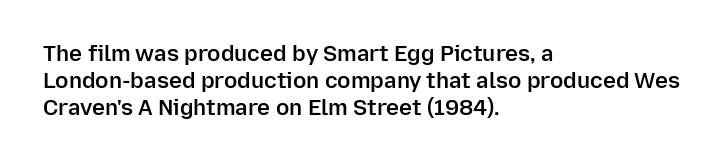
The image shows 22 px text type, upright; set left-aligned, line spacing 1.22x, normal letter spacing, not underlined.
